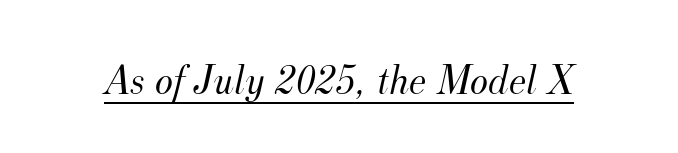
The image shows 43 px light serif type, italic (leaning right); set normal letter spacing, underlined; medium stroke contrast and a small x-height.
